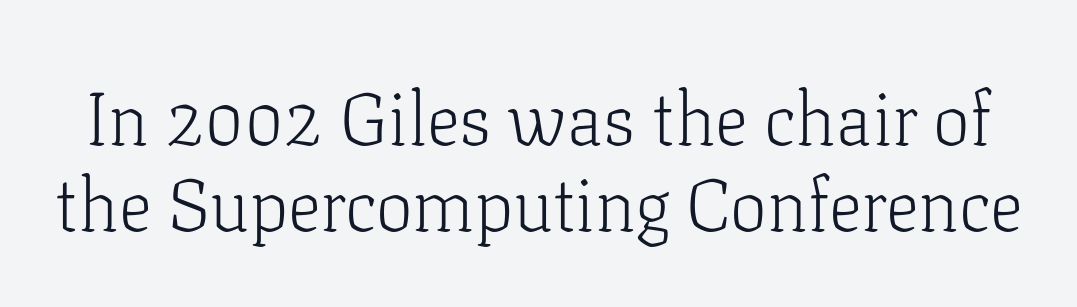
This sample has the flowing, uneven cadence of proportional lettering. Clear beneath every line of the passage. This sample uses plain, unmodified letter spacing. The letterforms sit at book weight or below. Stroke terminals: seriffed. Designer's note — italics off, roman on.
